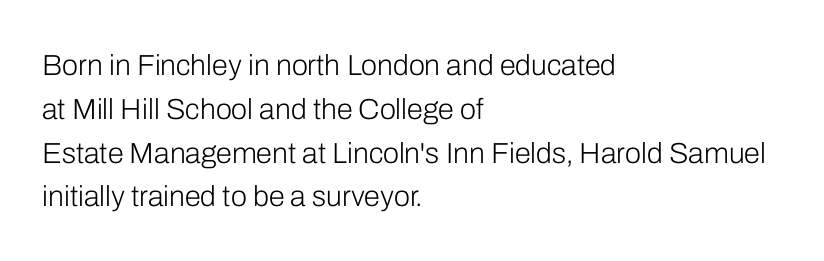
Q: Is the text bold? A: No.
Q: Is the text italic (slanted)? A: No, it is upright.
Q: Is the typeface a serif or a sans-serif typeface? A: Sans-serif.
Q: Is the text underlined? A: No.
Q: How is the paragraph aligned? A: Left-aligned.
Q: Is the spacing between letters normal or unusually wide? A: Normal.
Q: Is the spacing between lines tight, normal or loose? A: Normal.
Q: Width (condensed, normal, or wide)? A: Normal.
Q: Stroke contrast? A: Low.
Q: x-height? A: Medium.
Q: Monospaced? A: No.
